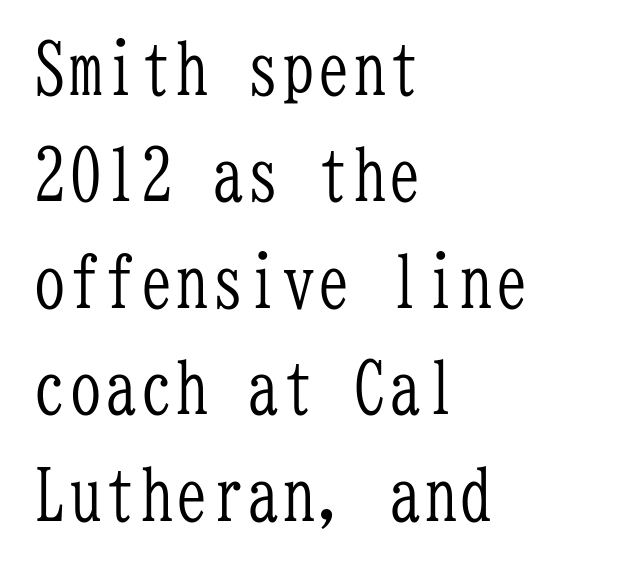
Q: Is the text bold? A: No.
Q: Is the text italic (slanted)? A: No, it is upright.
Q: Is the typeface a serif or a sans-serif typeface? A: Serif.
Q: Is the text underlined? A: No.
Q: How is the paragraph aligned? A: Left-aligned.
Q: Is the spacing between letters normal or unusually wide? A: Normal.
Q: Is the spacing between lines tight, normal or loose? A: Normal.
Q: Width (condensed, normal, or wide)? A: Condensed.
Q: Stroke contrast? A: Low.
Q: x-height? A: Medium.
Q: Monospaced? A: Yes.
